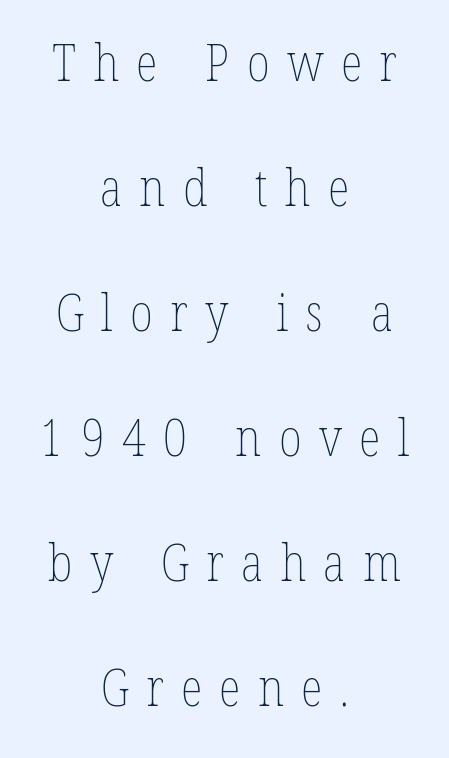
Whoever set this chose breathing room over compactness in the vertical rhythm. Check the space under the baseline: it is left empty. In CSS terms this would be text-align: center. The tracking reads as deliberately expanded to a designer's eye. Weight: not bold — regular or lighter.
